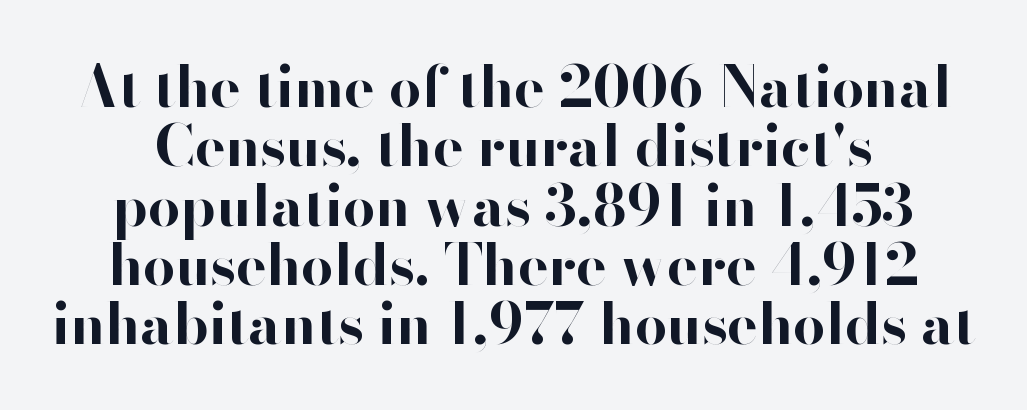
The image shows 57 px bold sans-serif type, upright; set tight line spacing (1.04x), normal letter spacing, not underlined; high stroke contrast and a small x-height.
